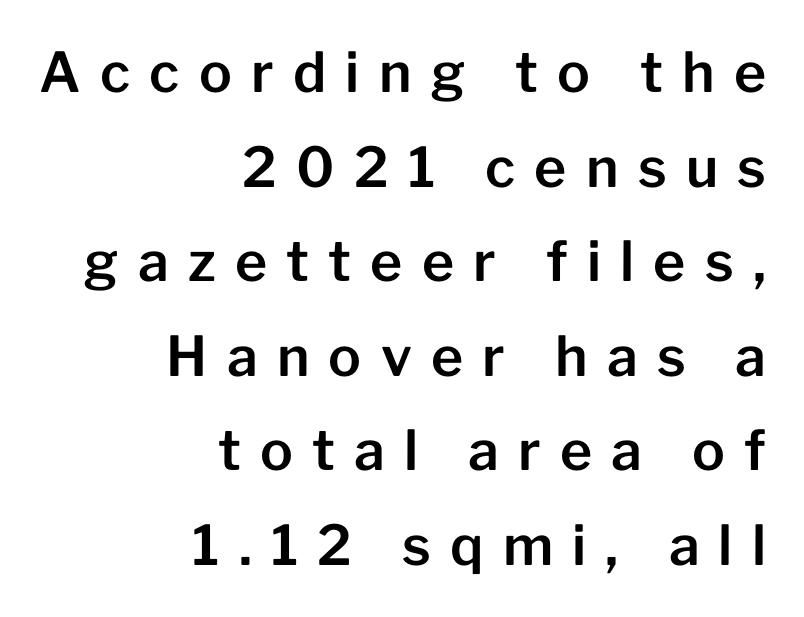
The image shows 55 px sans-serif type, upright; set right-aligned, line spacing 1.72x, unusually wide letter spacing (+0.35 em), not underlined; low stroke contrast and a medium x-height.
